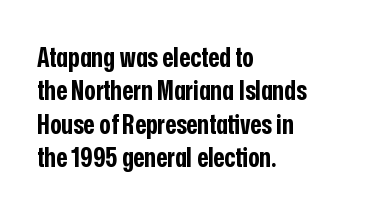
Q: Is the text bold? A: Yes.
Q: Is the text italic (slanted)? A: No, it is upright.
Q: Is the text underlined? A: No.
Q: How is the paragraph aligned? A: Left-aligned.
Q: Is the spacing between letters normal or unusually wide? A: Normal.
